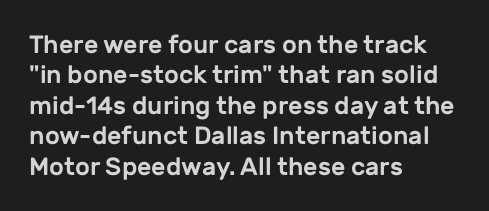
The image shows 25 px text type, upright; set left-aligned, line spacing 1.22x, normal letter spacing, not underlined.
